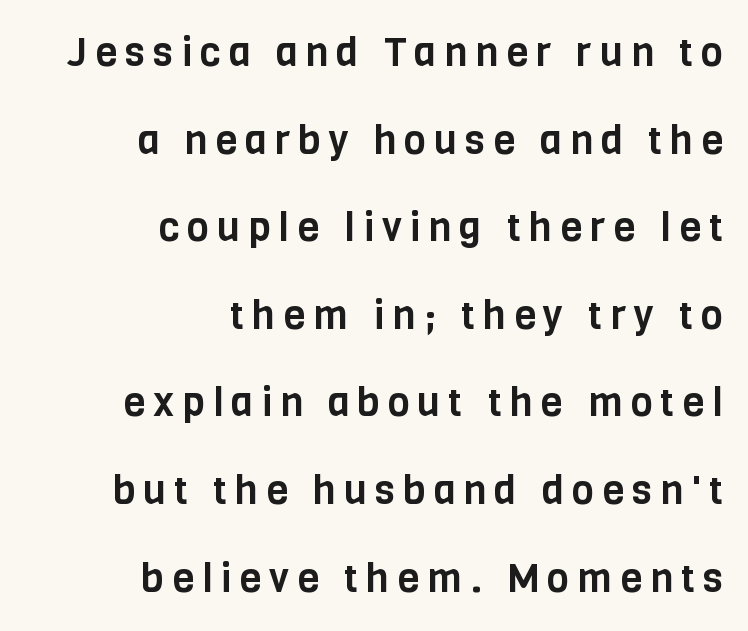
Q: Is the text italic (slanted)? A: No, it is upright.
Q: Is the typeface a serif or a sans-serif typeface? A: Sans-serif.
Q: Is the text underlined? A: No.
Q: How is the paragraph aligned? A: Right-aligned.
Q: Is the spacing between letters normal or unusually wide? A: Unusually wide.
Q: Is the spacing between lines tight, normal or loose? A: Loose.
Q: Width (condensed, normal, or wide)? A: Condensed.
Q: Stroke contrast? A: Low.
Q: x-height? A: Large.
Q: Monospaced? A: No.
